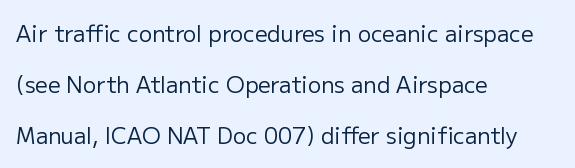
Q: Is the text bold? A: No.
Q: Is the text italic (slanted)? A: No, it is upright.
Q: Is the text underlined? A: No.
Q: How is the paragraph aligned? A: Left-aligned.
Q: Is the spacing between letters normal or unusually wide? A: Normal.
Q: Is the spacing between lines tight, normal or loose? A: Loose.
